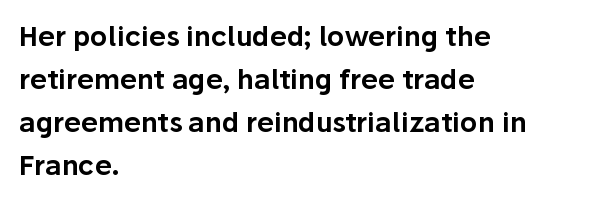
Q: Is the text italic (slanted)? A: No, it is upright.
Q: Is the text underlined? A: No.
Q: How is the paragraph aligned? A: Left-aligned.
Q: Is the spacing between letters normal or unusually wide? A: Normal.
Q: Is the spacing between lines tight, normal or loose? A: Normal.
